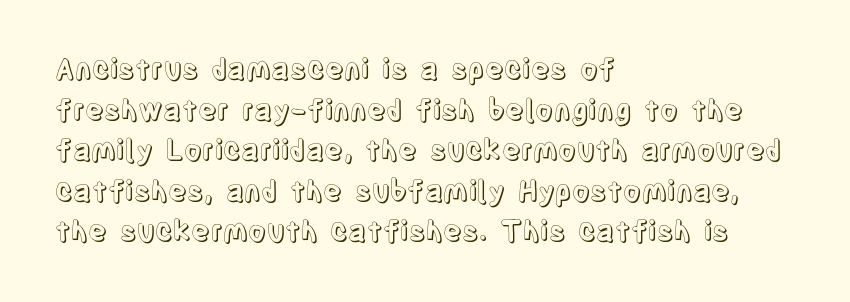
{"italic": "no", "width": "condensed", "x_height": "large", "monospaced": "no", "underline": "no", "align": "left", "line_spacing": "normal", "line_spacing_ratio": 1.45, "letter_spacing": "normal", "letter_spacing_em": 0.0, "glyph_px": 28}
